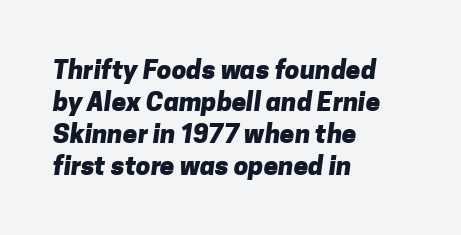
{"bold": "yes", "underline": "no", "align": "left", "line_spacing_ratio": 1.23, "letter_spacing": "normal", "letter_spacing_em": 0.0, "glyph_px": 26}
